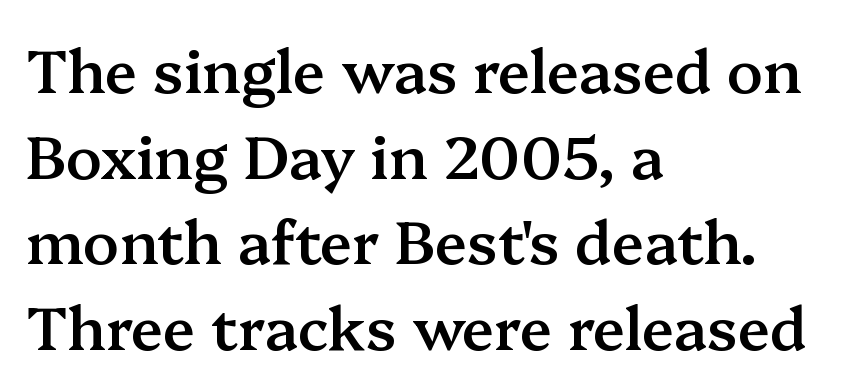
{"serif": "yes", "italic": "no", "bold": "semi", "weight": "semibold", "width": "normal", "stroke_contrast": "medium", "x_height": "medium", "monospaced": "no", "underline": "no", "align": "left", "line_spacing": "normal", "line_spacing_ratio": 1.45, "letter_spacing": "normal", "letter_spacing_em": 0.0, "glyph_px": 59}
